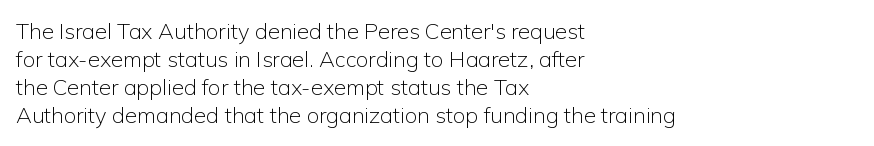
Q: Is the text bold? A: No.
Q: Is the text italic (slanted)? A: No, it is upright.
Q: Is the text underlined? A: No.
Q: How is the paragraph aligned? A: Left-aligned.
Q: Is the spacing between letters normal or unusually wide? A: Normal.
Q: Is the spacing between lines tight, normal or loose? A: Normal.
